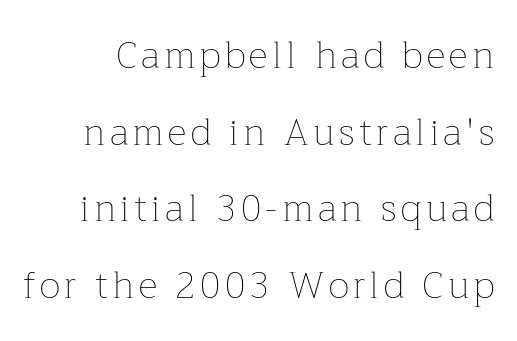
{"italic": "no", "bold": "no", "weight": "thin", "width": "normal", "stroke_contrast": "low", "x_height": "medium", "monospaced": "no", "underline": "no", "line_spacing": "loose", "line_spacing_ratio": 2.07, "glyph_px": 37}
